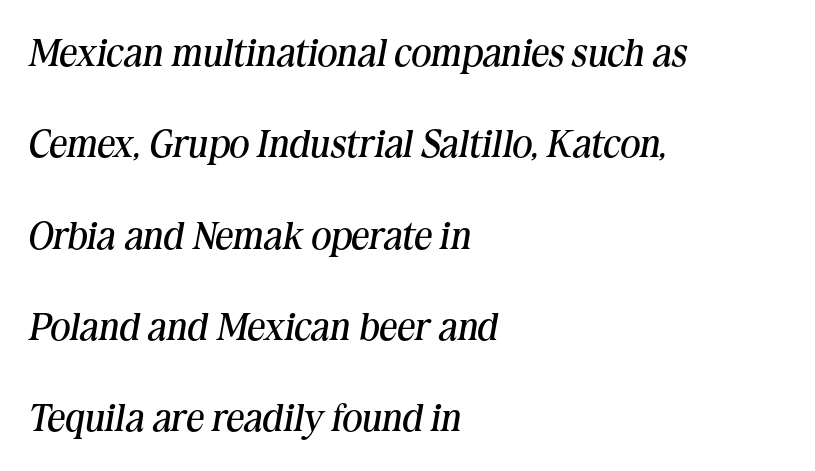
Spacing verdict: proportional, widths tailored to each character. Is the block centered? No — it sits flush against the left margin. Weight: not bold — regular or lighter. Students, note that the glyphs here touch the page at normal intervals.
